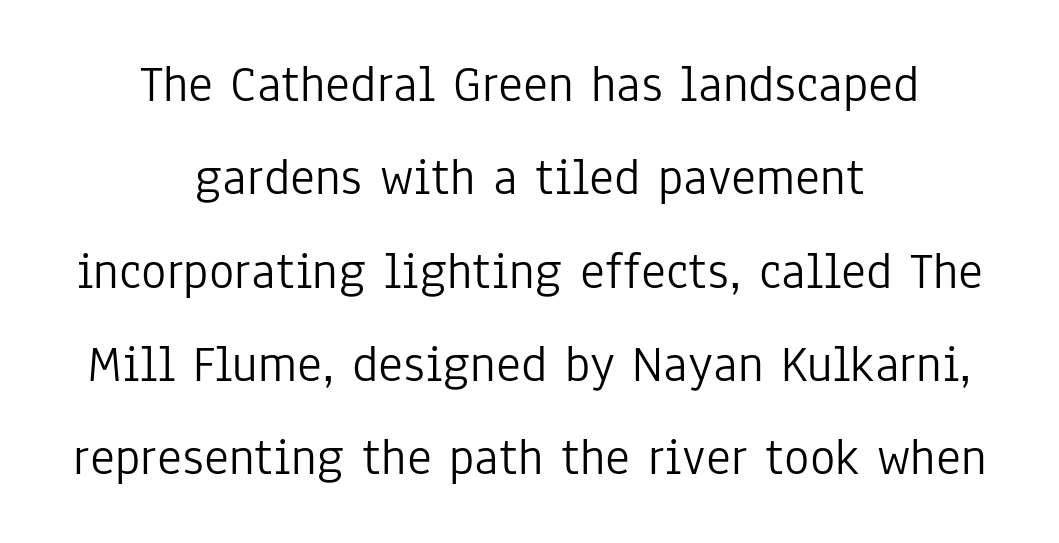
The image shows 53 px light, condensed sans-serif type, upright; set centered, line spacing 1.76x, normal letter spacing, not underlined; low stroke contrast and a medium x-height.
